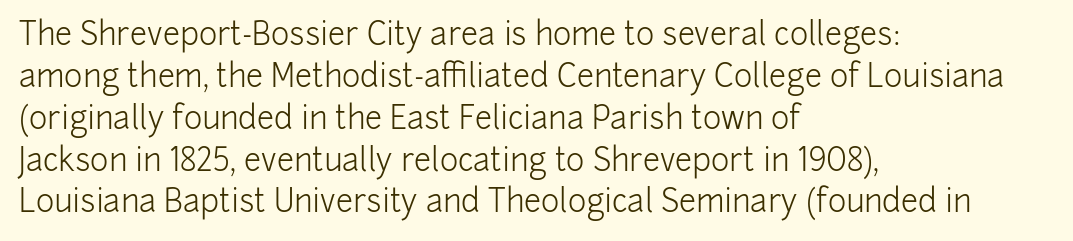
Q: Is the text bold? A: No.
Q: Is the text italic (slanted)? A: No, it is upright.
Q: Is the typeface a serif or a sans-serif typeface? A: Sans-serif.
Q: Is the text underlined? A: No.
Q: How is the paragraph aligned? A: Left-aligned.
Q: Is the spacing between letters normal or unusually wide? A: Normal.
Q: Is the spacing between lines tight, normal or loose? A: Normal.
Q: Width (condensed, normal, or wide)? A: Normal.
Q: Stroke contrast? A: Low.
Q: x-height? A: Medium.
Q: Monospaced? A: No.
